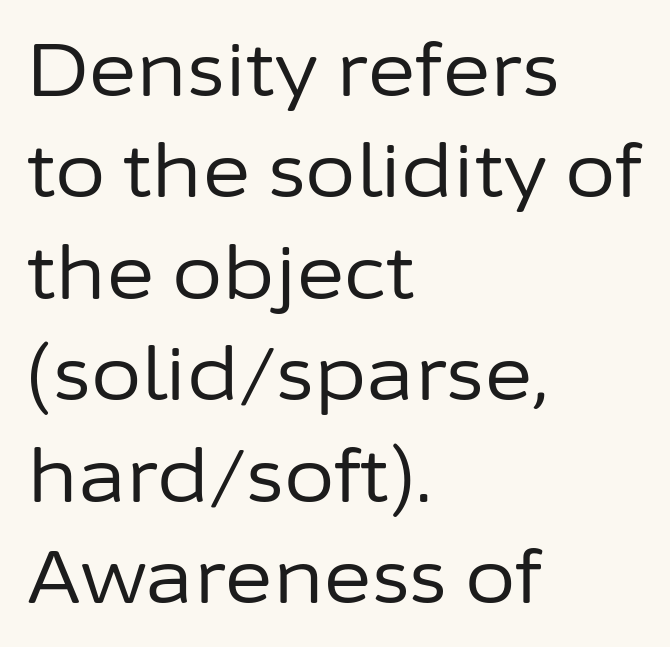
The lines sit at an ordinary, default distance from one another. Does extra space separate the letters? No, they use regular spacing. This is sans-serif lettering, the kind often seen on screens and signage. The specimen omits any rule beneath the text block's lines. If you drew a ruler down the left edge, every line would touch it.
